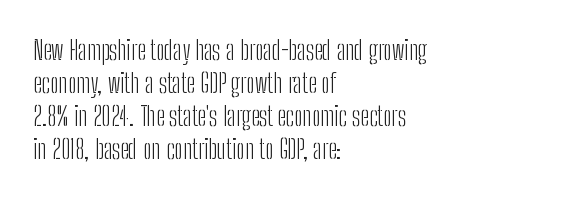
Q: Is the text bold? A: No.
Q: Is the text italic (slanted)? A: No, it is upright.
Q: Is the text underlined? A: No.
Q: How is the paragraph aligned? A: Left-aligned.
Q: Is the spacing between letters normal or unusually wide? A: Normal.
